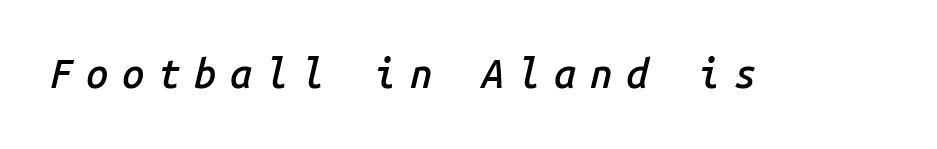
You could count columns in this text — the font is strictly monospaced. Weight check: semibold — heavier than regular, not quite bold. What stands out about the letter spacing? Its width — letters are far apart. Posture: slanted. Plain, unruled lines of type.
